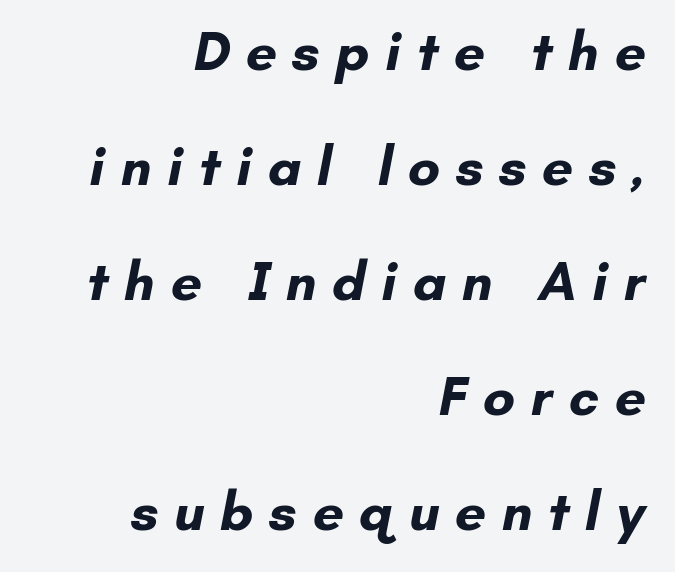
Each new line begins a long way beneath the previous one. Does the copy run flush right? Yes — the right margin is perfectly even. A typesetter would call this proportional, since set widths differ per character. Observe the absence of serifs on each vertical stroke in this sample. The space beneath each line is pristine and unruled. Strong, thick strokes mark this as bold type.
